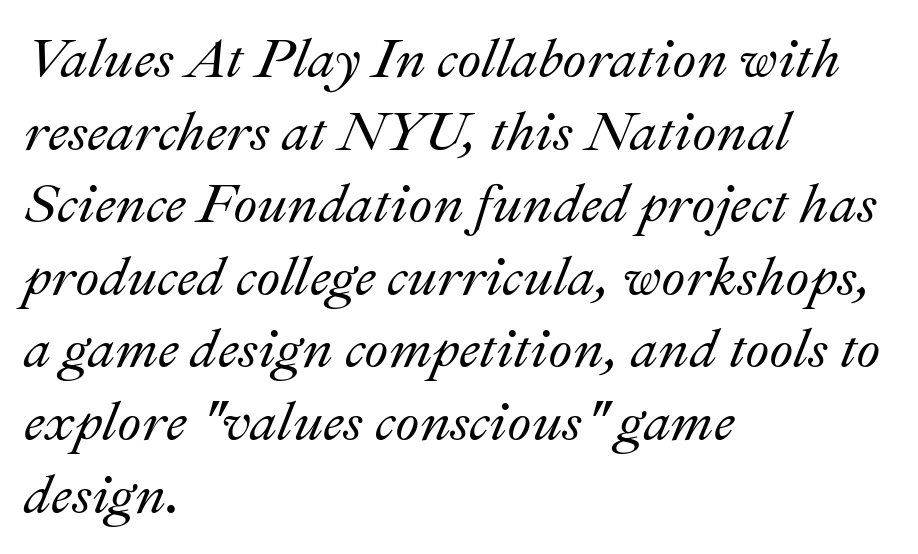
Rule under the text: the space is simply empty. Standard letterfit; no display-style spreading of the glyphs. Notice how the stems are inclined rather than vertical — that's the hallmark of italics. Character widths vary here, with narrow letters taking less room than wide ones.
